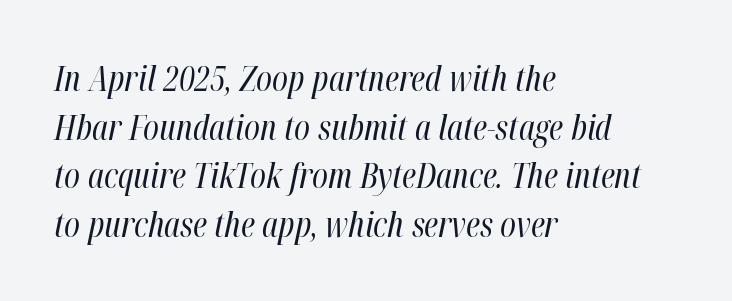
Vertical stems look standard width or narrower in stroke. This sample uses an oblique cut, with every glyph tilted off the vertical. The rendering uses a moderate line-height, typical for paragraphs. The rendering uses natural spacing where letterforms have individual widths. Decoration check: the copy has no underline.
